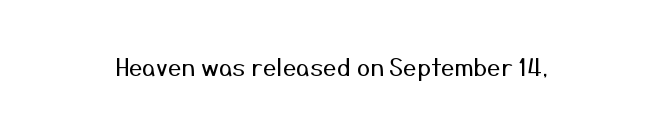
Q: Is the text bold? A: No.
Q: Is the text italic (slanted)? A: No, it is upright.
Q: Is the text underlined? A: No.
Q: Is the spacing between letters normal or unusually wide? A: Normal.
